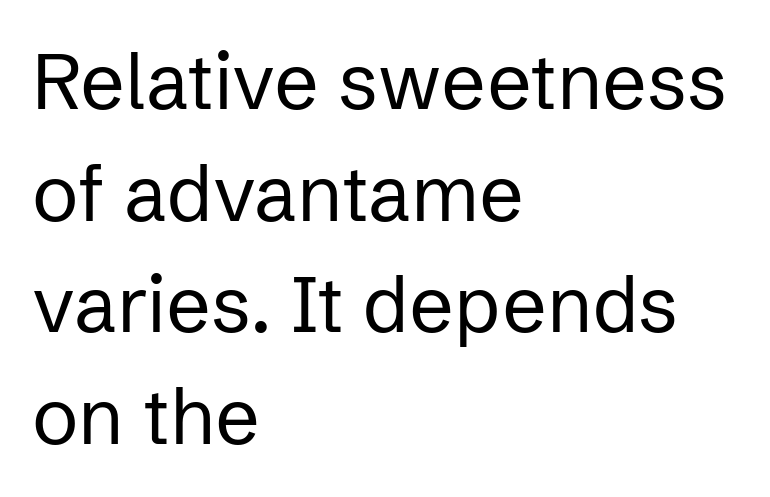
{"serif": "no", "italic": "no", "bold": "no", "weight": "regular", "width": "normal", "stroke_contrast": "low", "x_height": "medium", "monospaced": "no", "underline": "no", "align": "left", "line_spacing": "normal", "line_spacing_ratio": 1.43, "letter_spacing": "normal", "letter_spacing_em": 0.0, "glyph_px": 78}
